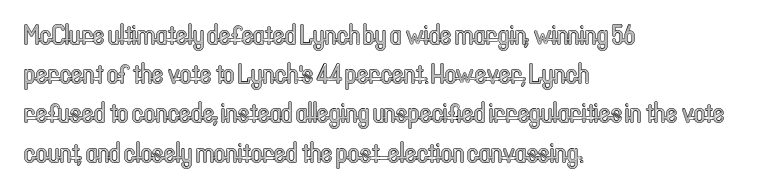
Q: Is the text italic (slanted)? A: No, it is upright.
Q: Is the text underlined? A: No.
Q: How is the paragraph aligned? A: Left-aligned.
Q: Is the spacing between letters normal or unusually wide? A: Normal.
Q: Is the spacing between lines tight, normal or loose? A: Normal.
Q: Width (condensed, normal, or wide)? A: Condensed.
Q: x-height? A: Medium.
Q: Monospaced? A: No.
